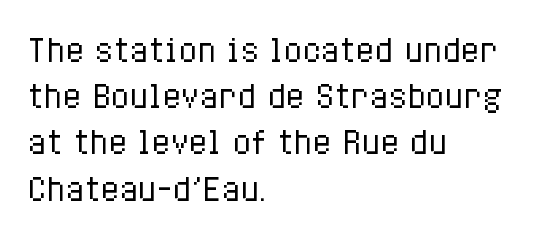
Casual observation: everything's shoved over to the left. Ordinary non-slanted type is in use. Weight: regular or lighter. Here the designer chose a conventional face with non-uniform glyph widths.
